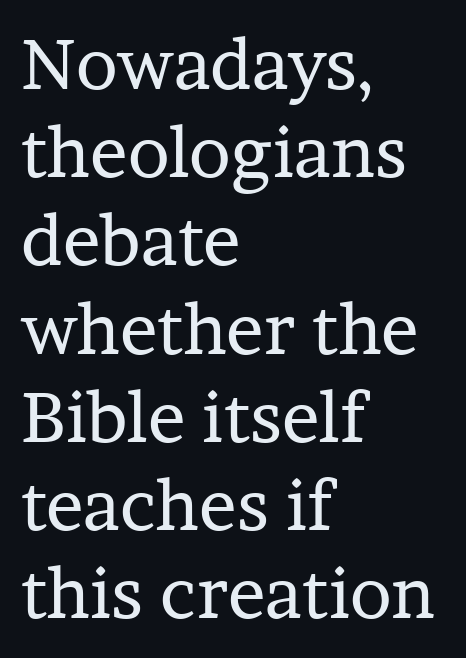
Stems here are at most as thick as an everyday book face. Every stem runs plumb, perpendicular to the baseline. This rendering uses left alignment, leaving the right contour irregular. Spacing verdict: proportional, widths tailored to each character. The font family rendered here belongs to the serif group. Normally led — the rows are evenly, conventionally spaced.
